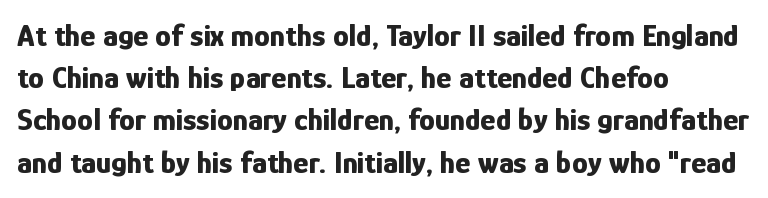
Typographic density is high because the face is bold. A typesetter would call this proportional, since set widths differ per character. Students, observe: this is what conventionally led text looks like. Does extra space separate the letters? No, they use regular spacing.
